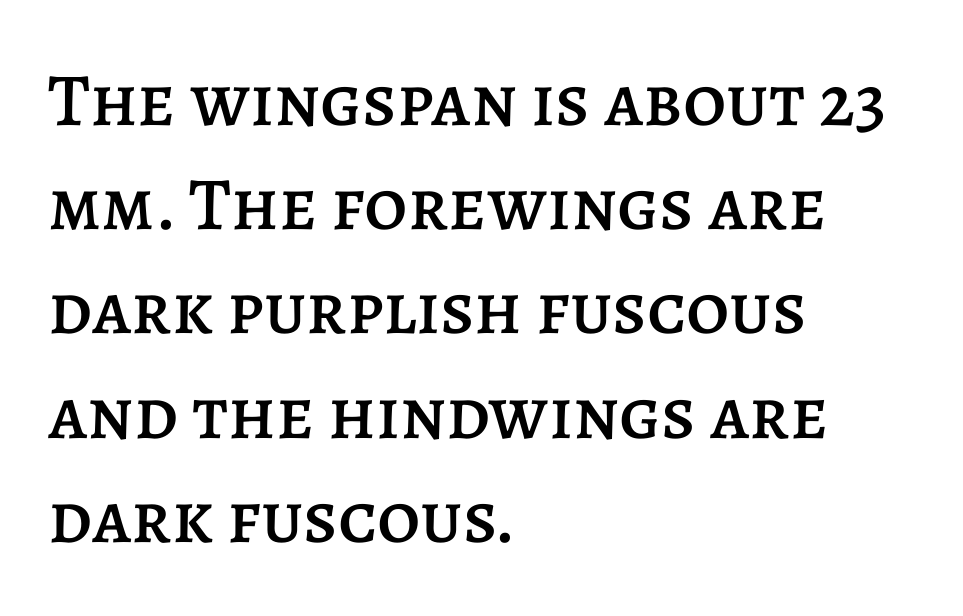
Notice how the passage keeps a crisp vertical edge on the left only. What stands out about the letter spacing? Nothing — it is the standard amount. A normal amount of white space separates one row of letters from the next. These lines were composed using upright roman letters.
